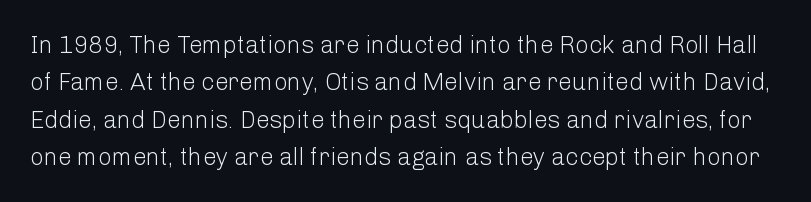
Weight: regular or lighter. The vertical gap from one line to the next is medium. The letterforms sit shoulder to shoulder at normal distance. Rule under the text: the space is simply empty.
